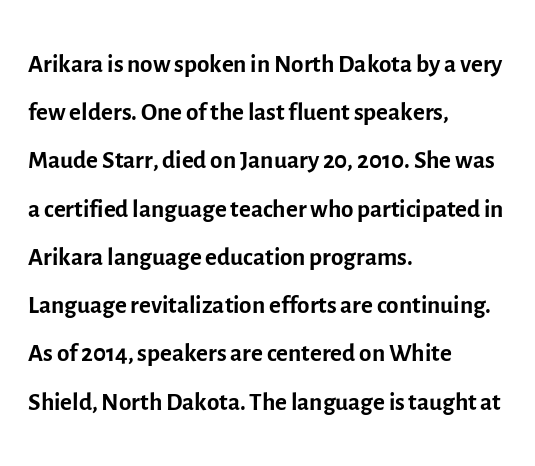
The image shows 36 px regular-weight sans-serif type, upright; set left-aligned, normal line spacing (1.34x), normal letter spacing, not underlined; a medium x-height.
